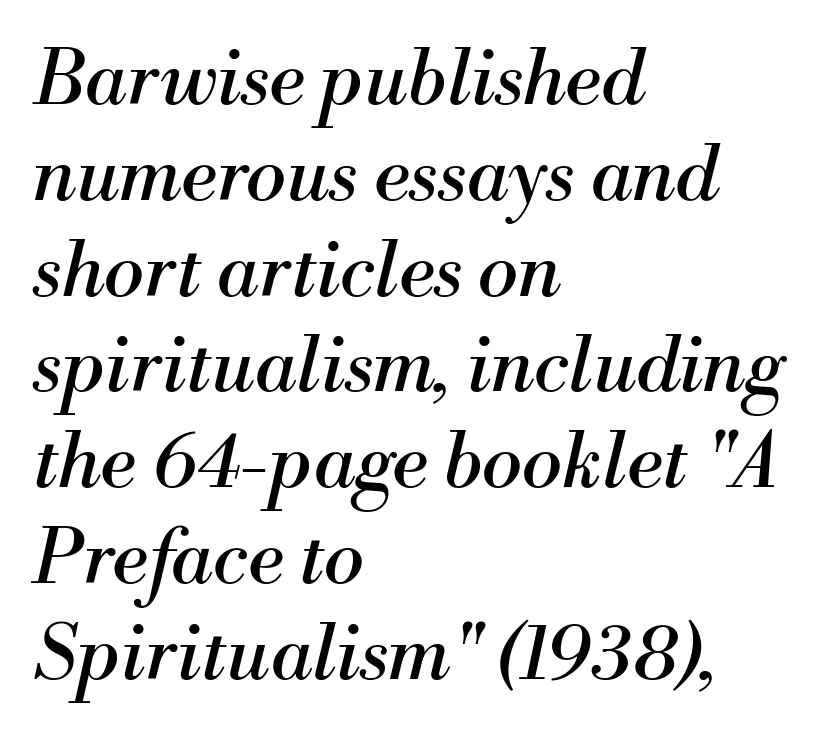
The letters are slanted; this is an italic face. Normally led — the rows are evenly, conventionally spaced. Varying glyph widths throughout — classic text-font behaviour. The horizontal fit of the characters is conventional and even. Beneath every word, the page is bare.
